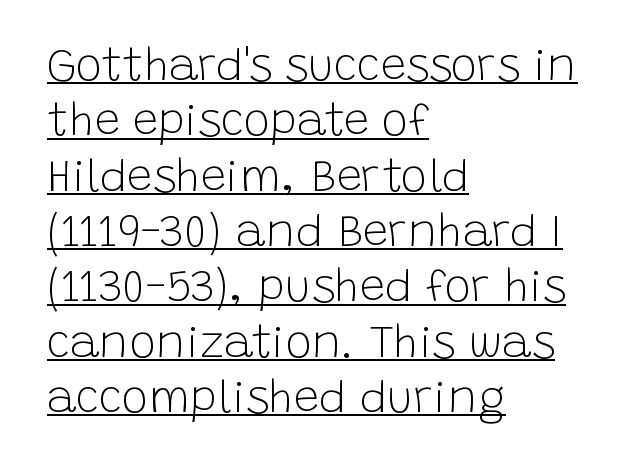
The image shows 45 px light sans-serif type, upright; set left-aligned, line spacing 1.23x, normal letter spacing, underlined; low stroke contrast and a large x-height.
